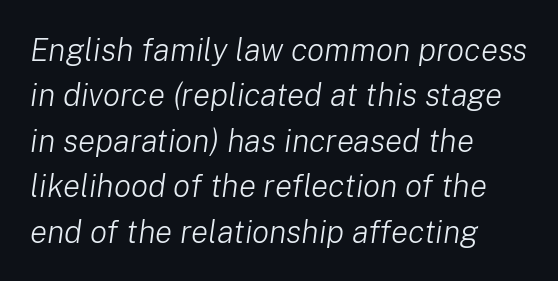
Q: Is the text bold? A: No.
Q: Is the text italic (slanted)? A: Yes, it leans right by about 8 degrees.
Q: Is the text underlined? A: No.
Q: How is the paragraph aligned? A: Left-aligned.
Q: Is the spacing between letters normal or unusually wide? A: Normal.
Q: Is the spacing between lines tight, normal or loose? A: Normal.
Q: Width (condensed, normal, or wide)? A: Normal.
Q: Stroke contrast? A: Low.
Q: x-height? A: Medium.
Q: Monospaced? A: No.
